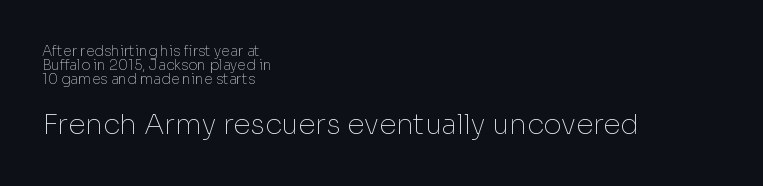
Q: Is the text bold? A: No.
Q: Is the text italic (slanted)? A: No, it is upright.
Q: Is the typeface a serif or a sans-serif typeface? A: Sans-serif.
Q: Is the text underlined? A: No.
Q: How is the paragraph aligned? A: Left-aligned.
Q: Is the spacing between letters normal or unusually wide? A: Normal.
Q: Is the spacing between lines tight, normal or loose? A: Tight.
Q: Which block of text is set in a larger size, the first (top) or the second (bottom)? A: The second (bottom) one.
Q: Width (condensed, normal, or wide)? A: Normal.
Q: Stroke contrast? A: Low.
Q: x-height? A: Medium.
Q: Monospaced? A: No.
